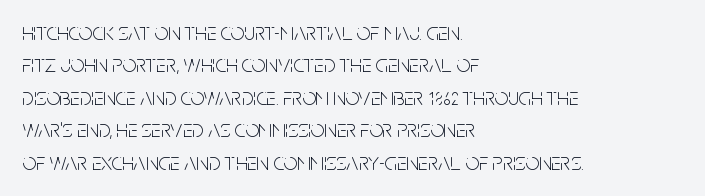
The typesetter chose a ragged-right arrangement here. In terms of letterspacing, this is plain default setting. Descenders hang freely into open space. A typesetter would call this leading conventional body-copy spacing. Stems and bowls with no extra thickness — not bold.
